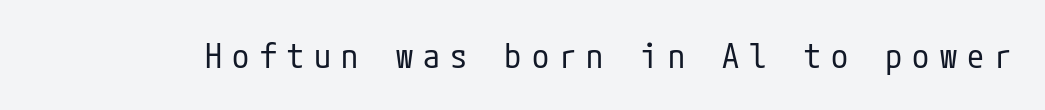
Ink coverage per letter is moderate at most. In terms of letterspacing, this is a distinctly airy, spread setting. Regarding serifs, this sample does without them. The axis of the letterforms is exactly vertical. Check the space under the baseline: it is left empty.
